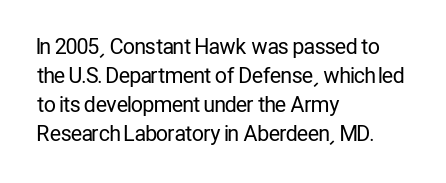
Q: Is the text bold? A: No.
Q: Is the text italic (slanted)? A: No, it is upright.
Q: Is the text underlined? A: No.
Q: How is the paragraph aligned? A: Left-aligned.
Q: Is the spacing between letters normal or unusually wide? A: Normal.
Q: Is the spacing between lines tight, normal or loose? A: Normal.
